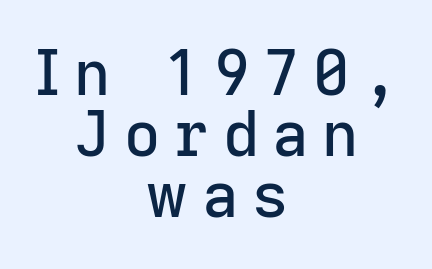
The paragraph shown floats in the horizontal middle. Quick note: interline space is minimal. The face used here is proportionally spaced, like ordinary book or web type. Nope, no serifs anywhere on these letters. Each row of text sits above clean, open space. Tracking value appears strongly positive — letters spread wide.
